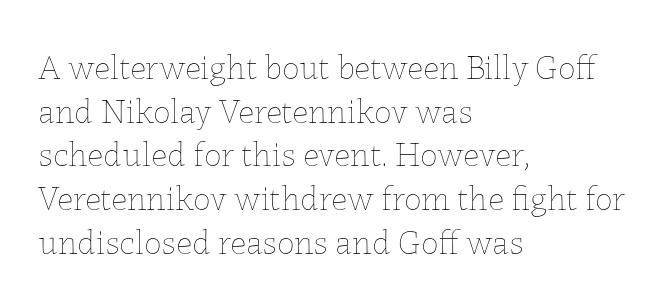
The image shows 35 px thin type, upright; set left-aligned, normal line spacing (1.25x), normal letter spacing, not underlined; low stroke contrast and a medium x-height.
